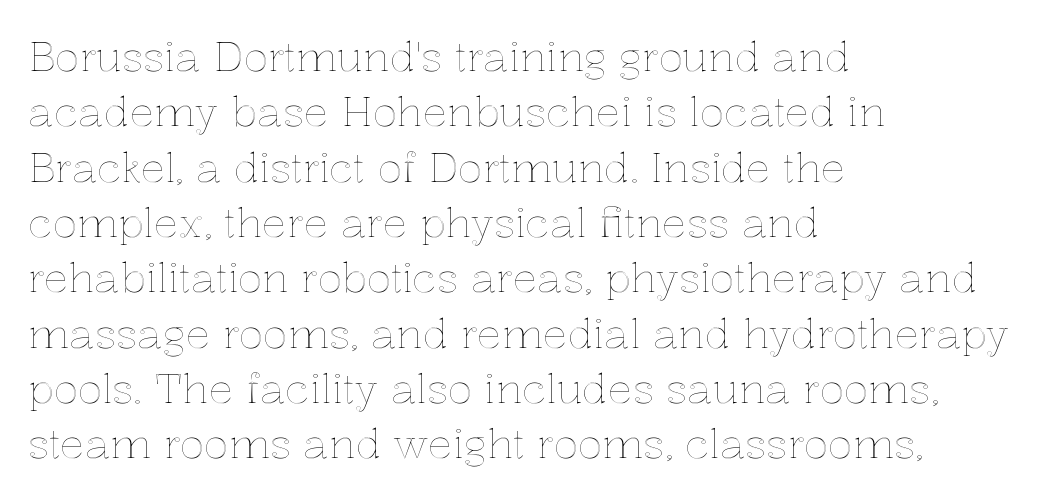
Q: Is the text italic (slanted)? A: No, it is upright.
Q: Is the text underlined? A: No.
Q: How is the paragraph aligned? A: Left-aligned.
Q: Is the spacing between letters normal or unusually wide? A: Normal.
Q: Is the spacing between lines tight, normal or loose? A: Normal.
Q: Width (condensed, normal, or wide)? A: Normal.
Q: x-height? A: Medium.
Q: Monospaced? A: No.
